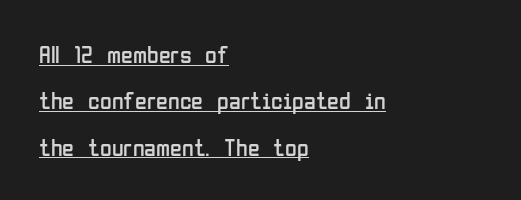
The image shows 24 px text type, upright; set left-aligned, loose line spacing (1.93x), normal letter spacing, underlined.
